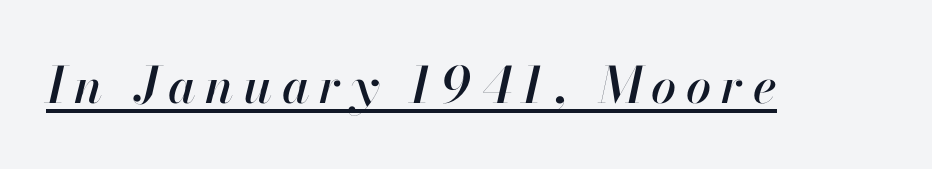
{"italic": "yes", "lean": "right", "slant_degrees": 13, "width": "normal", "stroke_contrast": "high", "x_height": "small", "monospaced": "no", "underline": "yes", "glyph_px": 50}
